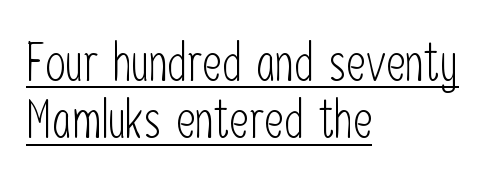
The image shows 53 px light, condensed sans-serif type, upright; set left-aligned, tight line spacing (1.08x), normal letter spacing, underlined; low stroke contrast and a medium x-height.
